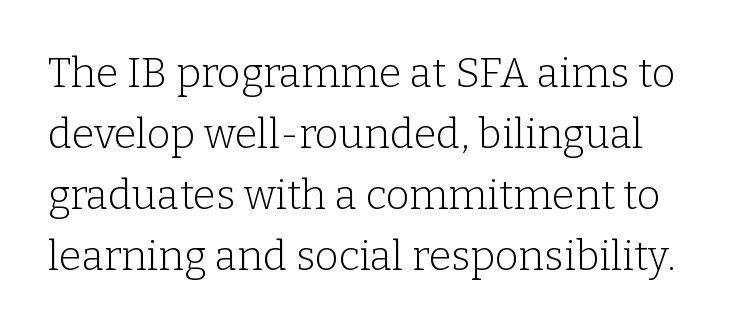
{"serif": "yes", "italic": "no", "bold": "no", "weight": "light", "width": "normal", "stroke_contrast": "low", "x_height": "medium", "monospaced": "no", "underline": "no", "line_spacing": "normal", "line_spacing_ratio": 1.49, "letter_spacing": "normal", "letter_spacing_em": 0.0, "glyph_px": 41}
